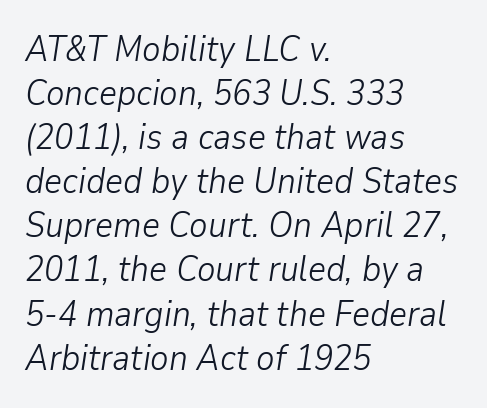
{"italic": "yes", "lean": "right", "slant_degrees": 9, "bold": "no", "weight": "light", "width": "normal", "stroke_contrast": "low", "x_height": "medium", "monospaced": "no", "underline": "no", "align": "left", "line_spacing": "normal", "line_spacing_ratio": 1.26, "letter_spacing": "normal", "letter_spacing_em": 0.0, "glyph_px": 35}
